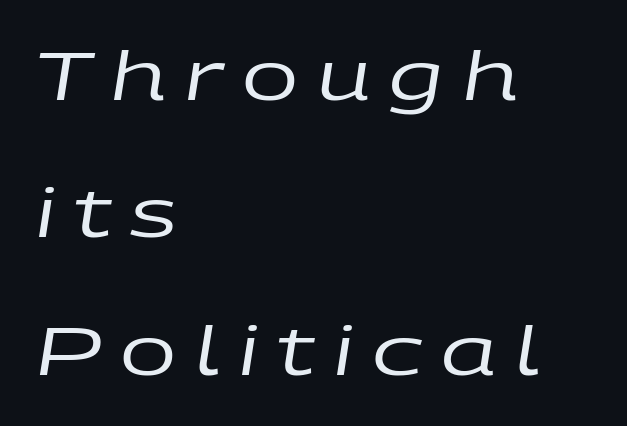
The image shows 67 px regular-weight, wide type, italic (leaning right); set left-aligned, loose line spacing (2.05x), unusually wide letter spacing (+0.27 em), not underlined; low stroke contrast and a large x-height.
